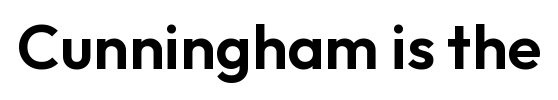
{"serif": "no", "italic": "no", "width": "normal", "stroke_contrast": "low", "x_height": "medium", "monospaced": "no", "underline": "no", "letter_spacing": "normal", "letter_spacing_em": 0.0, "glyph_px": 63}
